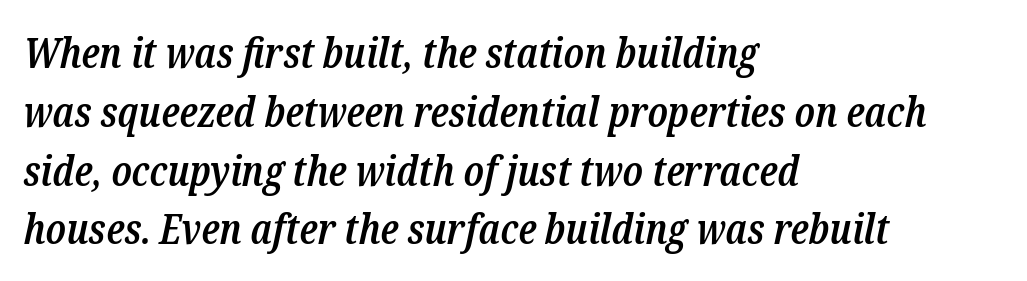
{"serif": "yes", "italic": "yes", "lean": "right", "slant_degrees": 12, "bold": "semi", "weight": "semibold", "width": "condensed", "stroke_contrast": "low", "x_height": "medium", "monospaced": "no", "underline": "no", "align": "left", "line_spacing": "normal", "line_spacing_ratio": 1.4, "letter_spacing": "normal", "letter_spacing_em": 0.0, "glyph_px": 42}
